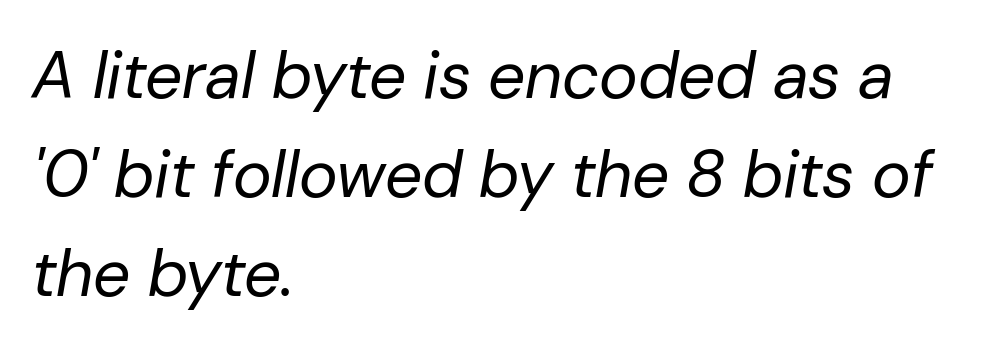
The image shows 66 px regular-weight type, italic (leaning right); set left-aligned, normal line spacing (1.5x), normal letter spacing, not underlined; low stroke contrast and a medium x-height.
